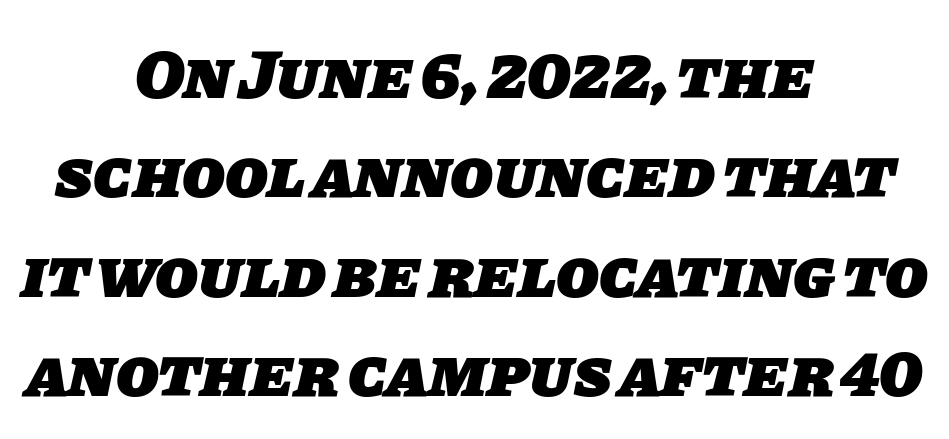
{"bold": "yes", "weight": "heavy", "width": "normal", "stroke_contrast": "low", "x_height": "large", "monospaced": "no", "underline": "no", "align": "center", "line_spacing": "normal", "line_spacing_ratio": 1.42, "letter_spacing": "normal", "letter_spacing_em": 0.0, "glyph_px": 70}
